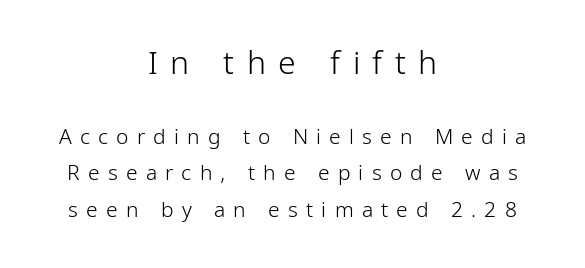
Is there any slant? The stems are plumb. This sample has the flowing, uneven cadence of proportional lettering. Here the first block reads like a headline and the second like body copy. The gaps between neighbouring characters are conspicuously large. The designer went with a sans here, leaving each stem footless.
